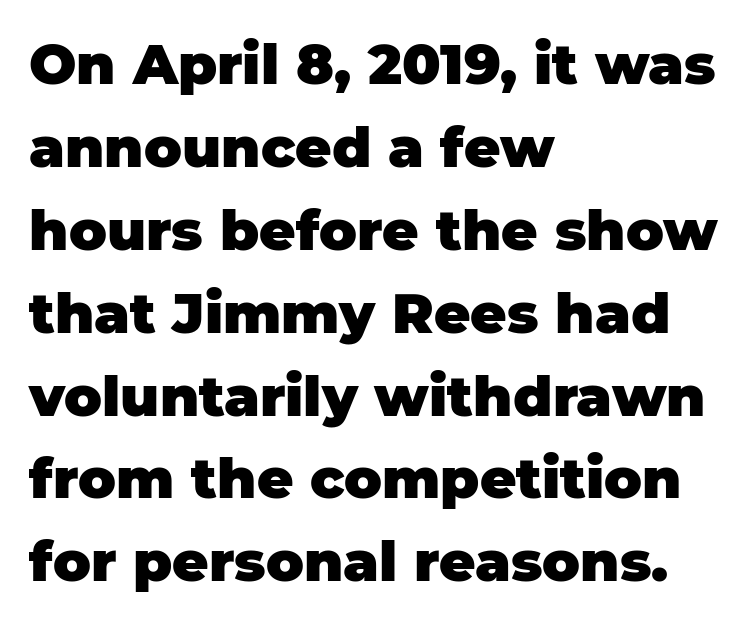
{"serif": "no", "italic": "no", "bold": "yes", "weight": "heavy", "width": "normal", "stroke_contrast": "low", "x_height": "large", "monospaced": "no", "underline": "no", "align": "left", "line_spacing": "normal", "line_spacing_ratio": 1.48, "letter_spacing": "normal", "letter_spacing_em": 0.0, "glyph_px": 56}
